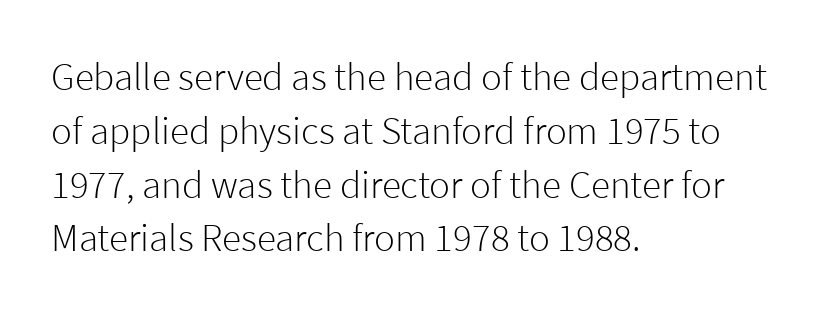
Tracking here is standard; glyphs follow each other at the usual distance. Bold? No — there's no thickening of the strokes. The gap between lines stays unmarked. These lines are rendered in a variable-pitch font.
